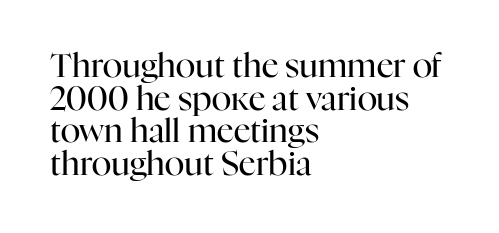
Unlike a clean sans, this face finishes its strokes with serifs. Unlike italic type, these characters show no tilt at all. A typesetter would call this zero additional tracking. Alignment: flush left. Interline gaps are noticeably narrow in this sample. Only glyphs here, with clear space below each row.
